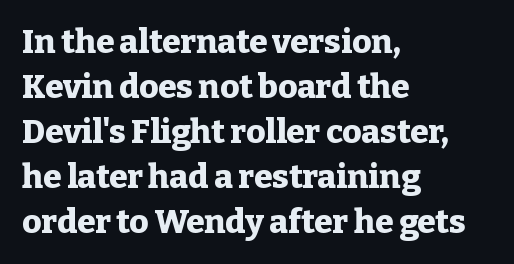
The image shows 33 px heavy serif type, upright; set left-aligned, normal line spacing (1.36x), normal letter spacing, not underlined; low stroke contrast and a medium x-height.
